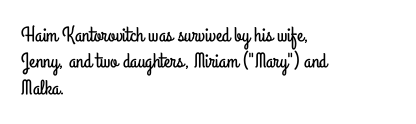
The image shows 21 px text type, upright; set left-aligned, normal line spacing (1.26x), normal letter spacing, not underlined.
